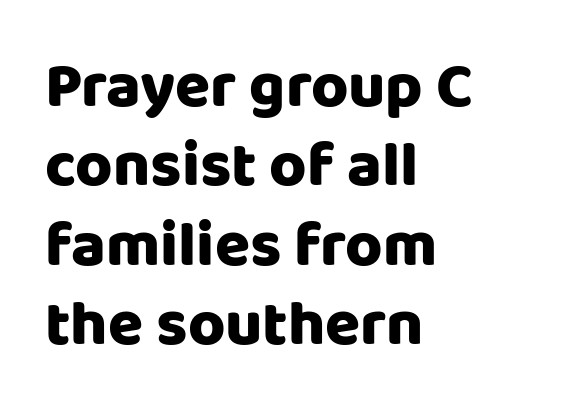
Alignment: flush left. Italic: no, the glyphs are upright roman. Does extra space separate the letters? No, they use regular spacing. Underline: absent. The rendering shows plain stroke endings on the letterforms — a sans-serif design.
